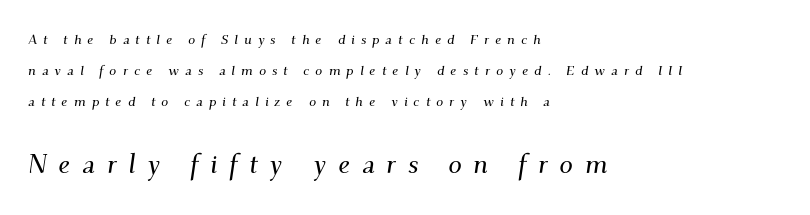
Top chunk: small. Bottom chunk: large. The typesetter chose a ragged-right arrangement here. Compared with ordinary roman type, these characters are visibly tilted. Tracking value appears strongly positive — letters spread wide. Successive baselines arrive slowly, with a big drop between each.
